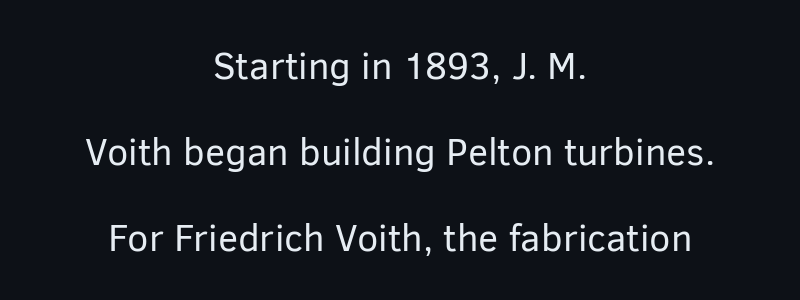
{"serif": "no", "italic": "no", "bold": "no", "weight": "regular", "width": "normal", "stroke_contrast": "low", "x_height": "medium", "monospaced": "no", "underline": "no", "align": "center", "line_spacing": "loose", "line_spacing_ratio": 2.26, "letter_spacing": "normal", "letter_spacing_em": 0.0, "glyph_px": 38}
